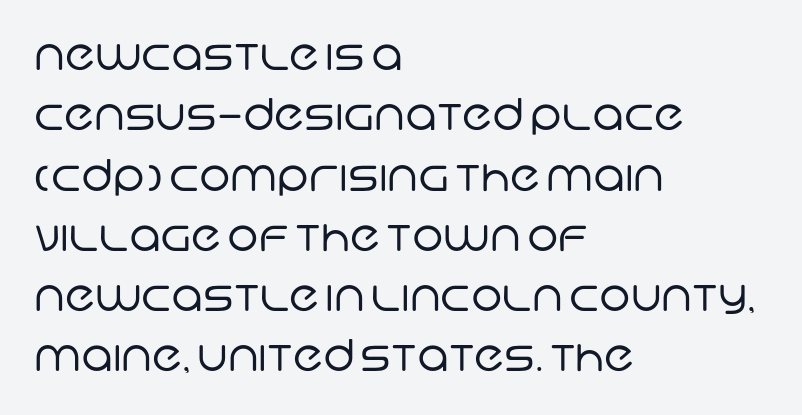
The image shows 44 px regular-weight sans-serif type; set left-aligned, normal line spacing (1.37x), normal letter spacing, not underlined; low stroke contrast and a large x-height.
